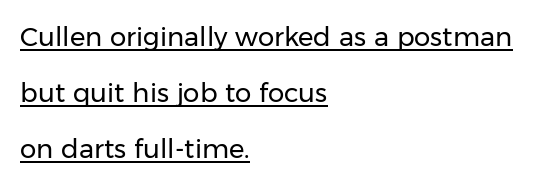
The image shows 26 px text type, upright; set left-aligned, loose line spacing (2.16x), normal letter spacing, underlined.
